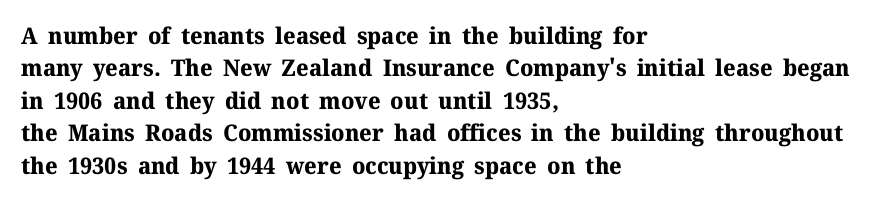
{"italic": "no", "bold": "yes", "underline": "no", "align": "left", "line_spacing": "normal", "line_spacing_ratio": 1.41, "letter_spacing": "normal", "letter_spacing_em": 0.0, "glyph_px": 23}
